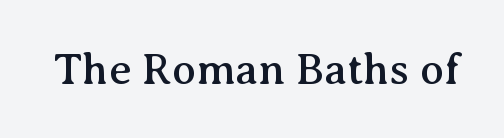
Q: Is the text italic (slanted)? A: No, it is upright.
Q: Is the typeface a serif or a sans-serif typeface? A: Serif.
Q: Is the text underlined? A: No.
Q: Is the spacing between letters normal or unusually wide? A: Normal.
Q: Width (condensed, normal, or wide)? A: Normal.
Q: Stroke contrast? A: Medium.
Q: x-height? A: Medium.
Q: Monospaced? A: No.
